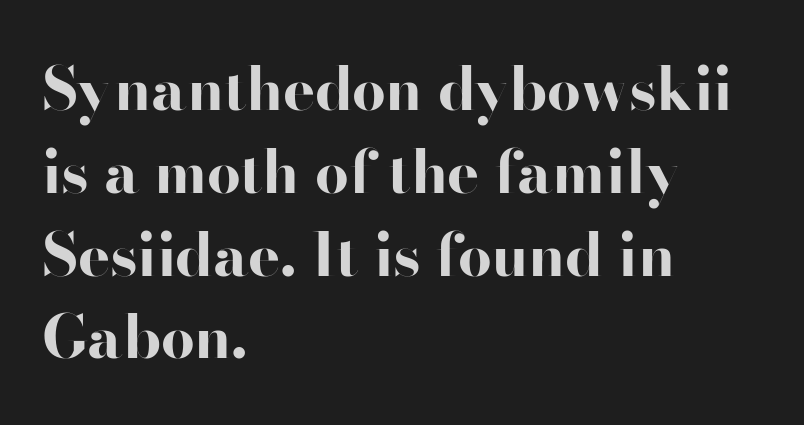
Q: Is the text bold? A: Yes.
Q: Is the text italic (slanted)? A: No, it is upright.
Q: Is the typeface a serif or a sans-serif typeface? A: Sans-serif.
Q: Is the text underlined? A: No.
Q: How is the paragraph aligned? A: Left-aligned.
Q: Is the spacing between letters normal or unusually wide? A: Normal.
Q: Is the spacing between lines tight, normal or loose? A: Normal.
Q: Width (condensed, normal, or wide)? A: Wide.
Q: Stroke contrast? A: High.
Q: x-height? A: Small.
Q: Monospaced? A: No.
